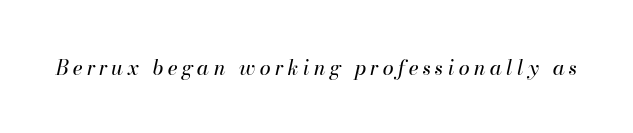
Q: Is the text bold? A: No.
Q: Is the text italic (slanted)? A: Yes, it leans right by about 13 degrees.
Q: Is the text underlined? A: No.
Q: Is the spacing between letters normal or unusually wide? A: Unusually wide.
